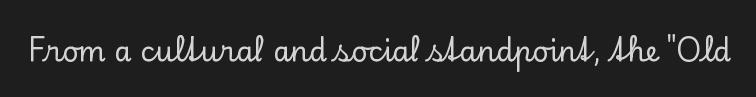
Q: Is the text italic (slanted)? A: No, it is upright.
Q: Is the text underlined? A: No.
Q: Is the spacing between letters normal or unusually wide? A: Normal.
Q: Width (condensed, normal, or wide)? A: Normal.
Q: Stroke contrast? A: Low.
Q: x-height? A: Small.
Q: Monospaced? A: No.
